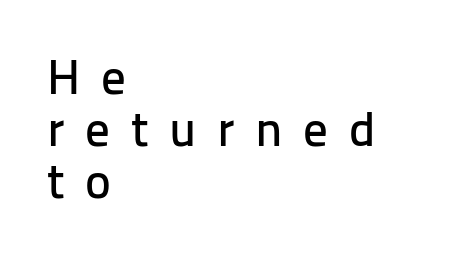
{"serif": "no", "italic": "no", "width": "normal", "stroke_contrast": "low", "x_height": "medium", "monospaced": "no", "underline": "no", "align": "left", "line_spacing": "tight", "line_spacing_ratio": 1.06, "letter_spacing": "wide", "letter_spacing_em": 0.42, "glyph_px": 49}
